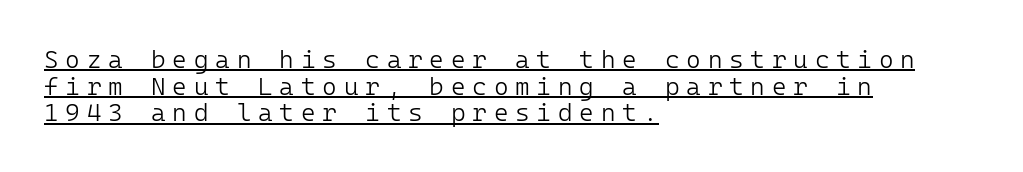
The image shows 25 px text type, upright; set left-aligned, tight line spacing (1.07x), unusually wide letter spacing (+0.27 em), underlined.
